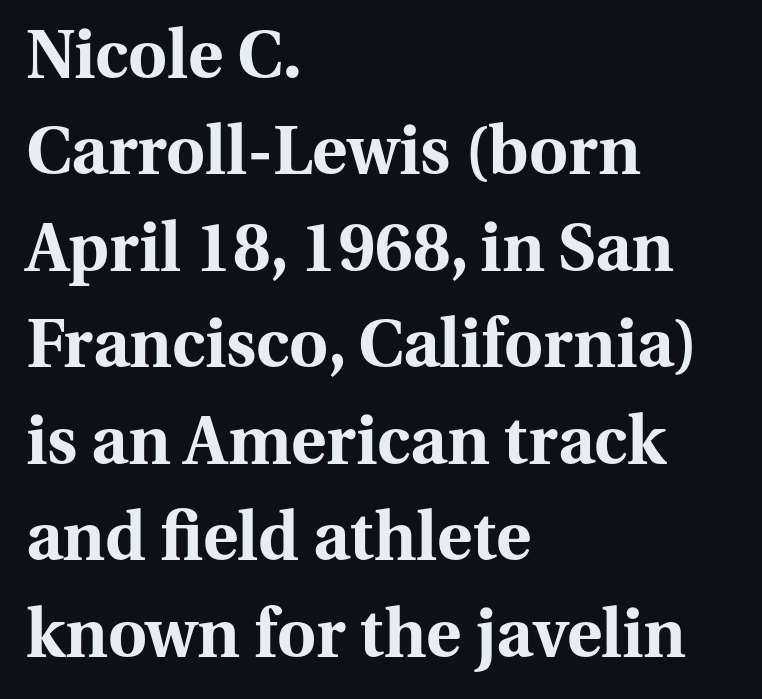
Each letter's strokes conclude with small projecting serifs. Its strokes are broad and dark, the hallmark of bold type. Does the copy run flush right? No — it runs flush left. It's the straight-up-and-down kind of type. Baseline-to-baseline distance is the conventional proportion of letter height. Words appear dense and cohesive because spacing is normal.
